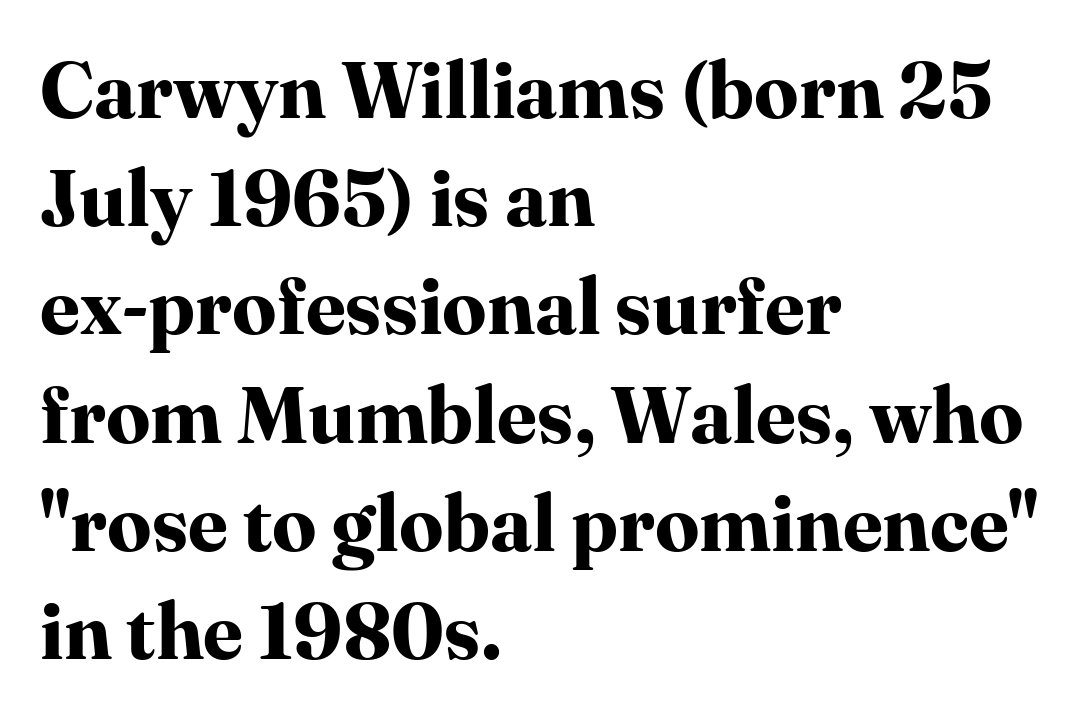
Q: Is the text bold? A: Yes.
Q: Is the text italic (slanted)? A: No, it is upright.
Q: Is the typeface a serif or a sans-serif typeface? A: Serif.
Q: Is the text underlined? A: No.
Q: How is the paragraph aligned? A: Left-aligned.
Q: Is the spacing between letters normal or unusually wide? A: Normal.
Q: Is the spacing between lines tight, normal or loose? A: Normal.
Q: Width (condensed, normal, or wide)? A: Normal.
Q: Stroke contrast? A: High.
Q: x-height? A: Medium.
Q: Monospaced? A: No.
